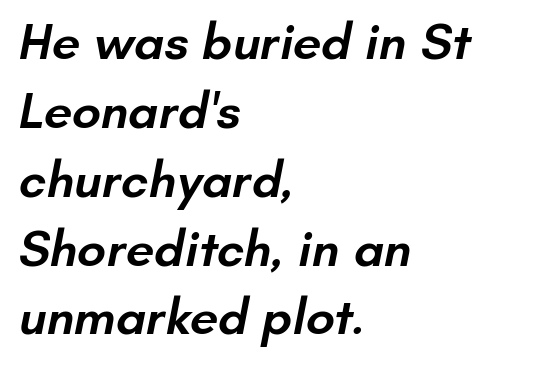
Q: Is the text bold? A: Semi-bold.
Q: Is the typeface a serif or a sans-serif typeface? A: Sans-serif.
Q: Is the text underlined? A: No.
Q: How is the paragraph aligned? A: Left-aligned.
Q: Is the spacing between letters normal or unusually wide? A: Normal.
Q: Is the spacing between lines tight, normal or loose? A: Normal.
Q: Width (condensed, normal, or wide)? A: Normal.
Q: Stroke contrast? A: Low.
Q: x-height? A: Small.
Q: Monospaced? A: No.
